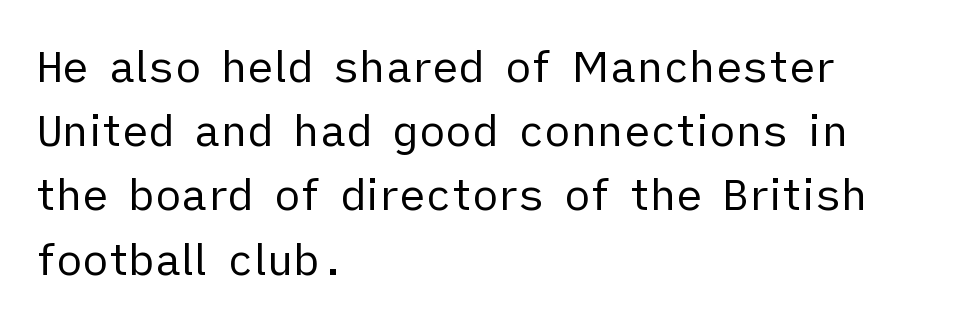
Is the type heavy? It reads as light-to-regular instead. Clear beneath every line of the passage. Caption: standard tracking, unaltered. The letters stand upright; this is a roman face.
